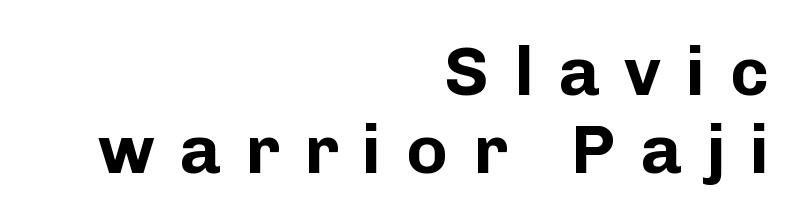
The image shows 69 px bold sans-serif type, upright; set right-aligned, tight line spacing (1.13x), unusually wide letter spacing (+0.36 em), not underlined; low stroke contrast and a medium x-height.
